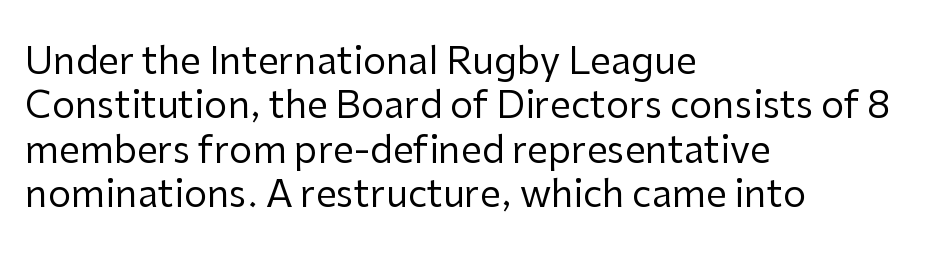
The image shows 37 px regular-weight sans-serif type, upright; set left-aligned, line spacing 1.2x, normal letter spacing, not underlined; low stroke contrast and a medium x-height.
